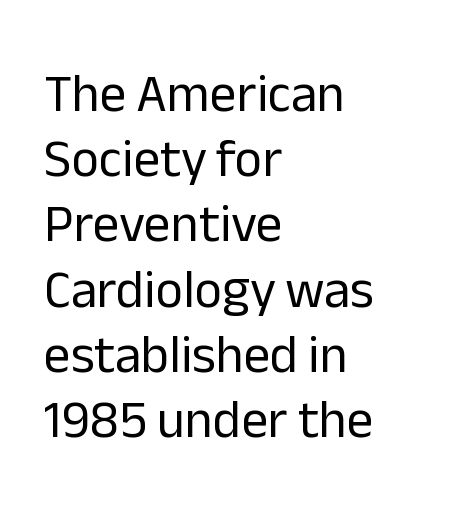
Q: Is the text bold? A: No.
Q: Is the text italic (slanted)? A: No, it is upright.
Q: Is the typeface a serif or a sans-serif typeface? A: Sans-serif.
Q: Is the text underlined? A: No.
Q: How is the paragraph aligned? A: Left-aligned.
Q: Is the spacing between letters normal or unusually wide? A: Normal.
Q: Width (condensed, normal, or wide)? A: Normal.
Q: Stroke contrast? A: Low.
Q: x-height? A: Medium.
Q: Monospaced? A: No.
